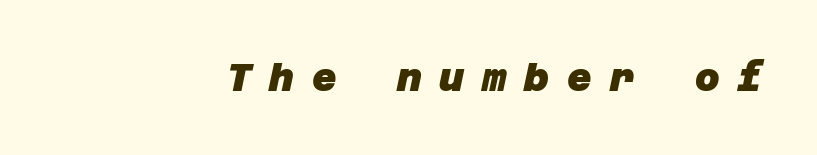
The rendering uses a bold face; every stroke is thick and dark. A typesetter would label this face a sans. Tracking value appears strongly positive — letters spread wide. Bare-footed words on every line.
